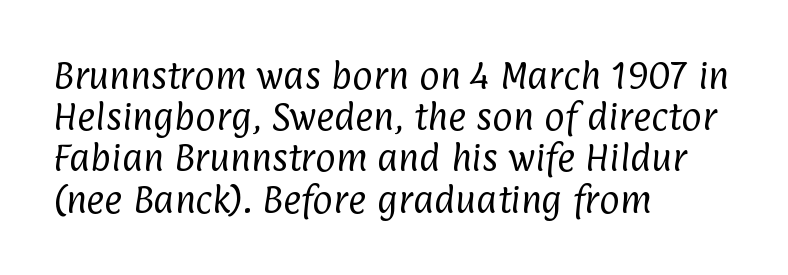
{"serif": "no", "bold": "no", "weight": "regular", "width": "condensed", "stroke_contrast": "low", "x_height": "medium", "monospaced": "no", "underline": "no", "align": "left", "line_spacing": "normal", "line_spacing_ratio": 1.33, "letter_spacing": "normal", "letter_spacing_em": 0.0, "glyph_px": 31}
